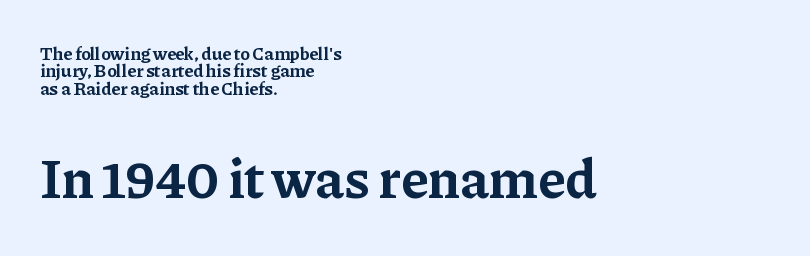
{"serif": "yes", "italic": "no", "bold": "yes", "weight": "bold", "width": "normal", "stroke_contrast": "low", "x_height": "medium", "monospaced": "no", "underline": "no", "align": "left", "line_spacing": "tight", "line_spacing_ratio": 0.96, "letter_spacing": "normal", "letter_spacing_em": 0.0, "larger_block": "second", "size_ratio": 3.06, "glyph_px": 55}
